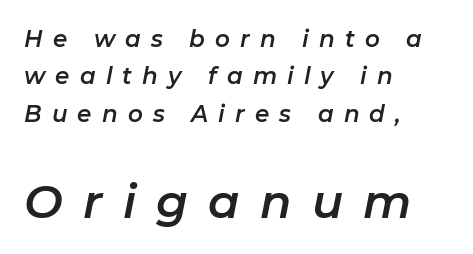
The gaps between neighbouring characters are conspicuously large. Each letter keeps its own natural width here, so spacing adapts to shape. Is the lower block the larger one? Yes — the lower block carries the bigger type. Underlining? Definitely not there.
